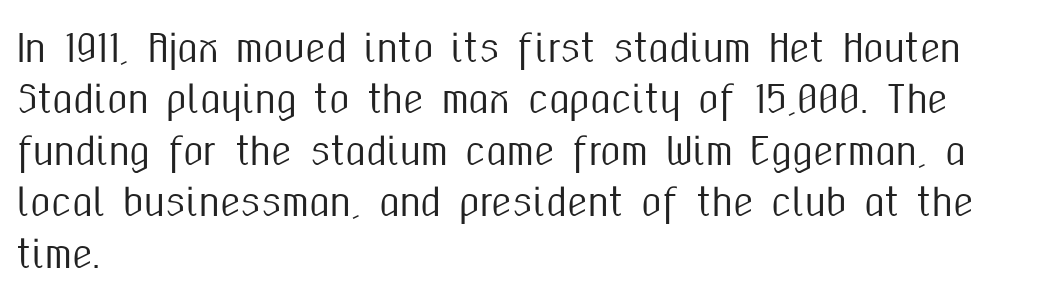
Q: Is the text italic (slanted)? A: No, it is upright.
Q: Is the typeface a serif or a sans-serif typeface? A: Sans-serif.
Q: Is the text underlined? A: No.
Q: How is the paragraph aligned? A: Left-aligned.
Q: Is the spacing between letters normal or unusually wide? A: Normal.
Q: Is the spacing between lines tight, normal or loose? A: Normal.
Q: Width (condensed, normal, or wide)? A: Condensed.
Q: Stroke contrast? A: Medium.
Q: x-height? A: Medium.
Q: Monospaced? A: No.
